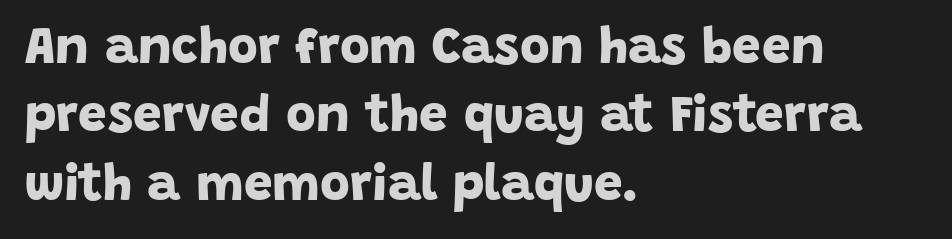
{"serif": "no", "bold": "yes", "weight": "bold", "width": "normal", "stroke_contrast": "low", "x_height": "large", "monospaced": "no", "underline": "no", "align": "left", "line_spacing": "normal", "line_spacing_ratio": 1.34, "letter_spacing": "normal", "letter_spacing_em": 0.0, "glyph_px": 51}
